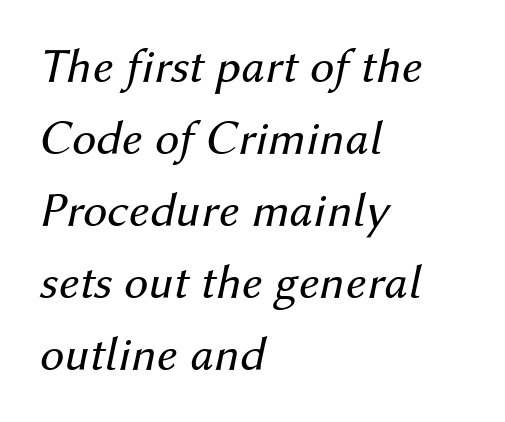
{"italic": "yes", "lean": "right", "slant_degrees": 12, "bold": "no", "weight": "regular", "width": "normal", "stroke_contrast": "medium", "x_height": "medium", "monospaced": "no", "underline": "no", "align": "left", "line_spacing": "normal", "line_spacing_ratio": 1.47, "letter_spacing": "normal", "letter_spacing_em": 0.0, "glyph_px": 49}
